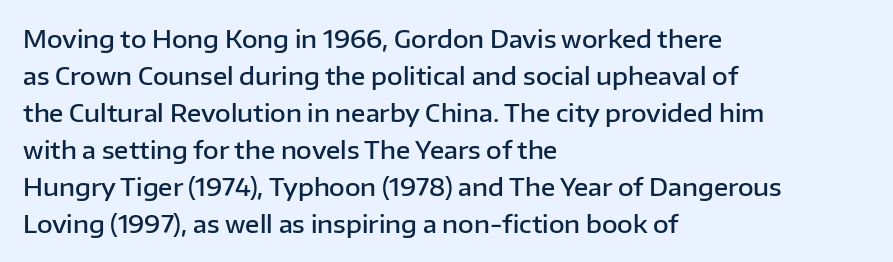
The image shows 24 px text type, upright; set left-aligned, normal line spacing (1.54x), normal letter spacing, not underlined.
